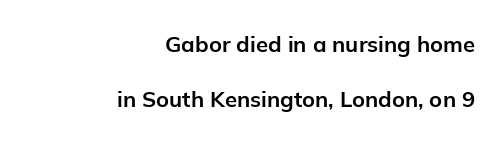
Q: Is the text bold? A: Yes.
Q: Is the text italic (slanted)? A: No, it is upright.
Q: Is the text underlined? A: No.
Q: How is the paragraph aligned? A: Right-aligned.
Q: Is the spacing between letters normal or unusually wide? A: Normal.
Q: Is the spacing between lines tight, normal or loose? A: Loose.
